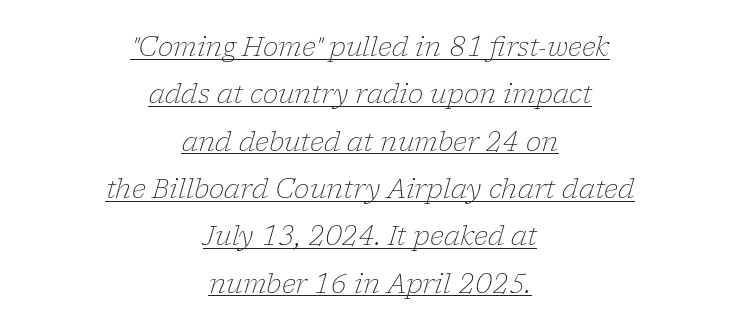
{"italic": "yes", "lean": "right", "slant_degrees": 17, "bold": "no", "underline": "yes", "align": "center", "line_spacing_ratio": 1.82, "letter_spacing": "normal", "letter_spacing_em": 0.0, "glyph_px": 26}
